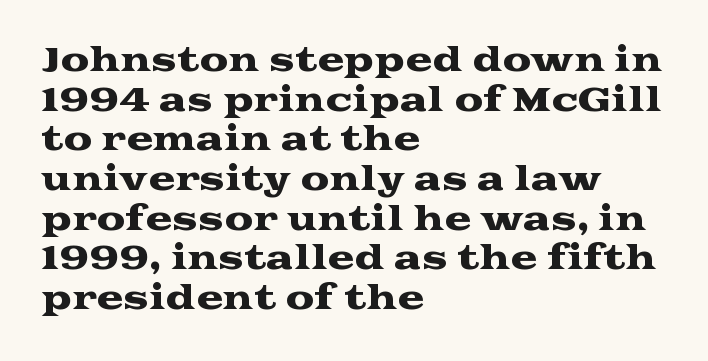
Q: Is the text italic (slanted)? A: No, it is upright.
Q: Is the typeface a serif or a sans-serif typeface? A: Serif.
Q: Is the text underlined? A: No.
Q: How is the paragraph aligned? A: Left-aligned.
Q: Is the spacing between letters normal or unusually wide? A: Normal.
Q: Width (condensed, normal, or wide)? A: Wide.
Q: Stroke contrast? A: Medium.
Q: x-height? A: Medium.
Q: Monospaced? A: No.
